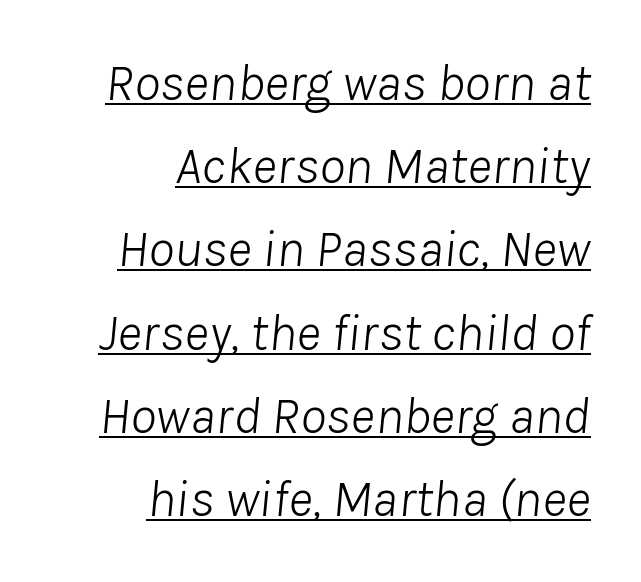
Q: Is the text bold? A: No.
Q: Is the text italic (slanted)? A: Yes, it leans right by about 8 degrees.
Q: Is the text underlined? A: Yes.
Q: How is the paragraph aligned? A: Right-aligned.
Q: Is the spacing between letters normal or unusually wide? A: Normal.
Q: Is the spacing between lines tight, normal or loose? A: Normal.
Q: Width (condensed, normal, or wide)? A: Normal.
Q: Stroke contrast? A: Low.
Q: x-height? A: Medium.
Q: Monospaced? A: No.
